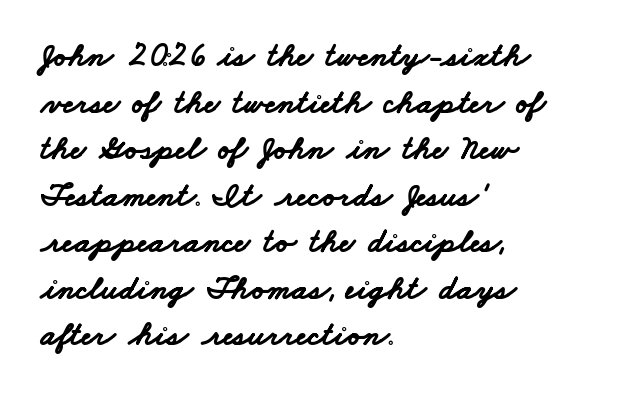
The image shows 34 px bold, wide sans-serif type; set left-aligned, normal line spacing (1.37x), normal letter spacing, not underlined; low stroke contrast and a small x-height.
